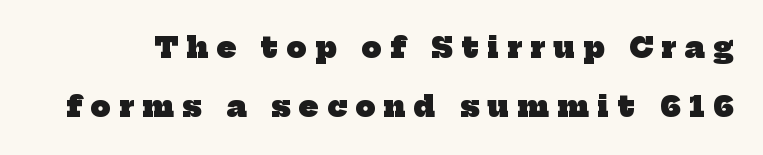
Typographic density is high because the face is bold. Stroke terminals: seriffed. Compared with typical paragraphs, the rows here are farther apart. Here the glyphs are tracked loosely, breaking word shapes into spaced letters. The zone under the glyphs is completely vacant.
